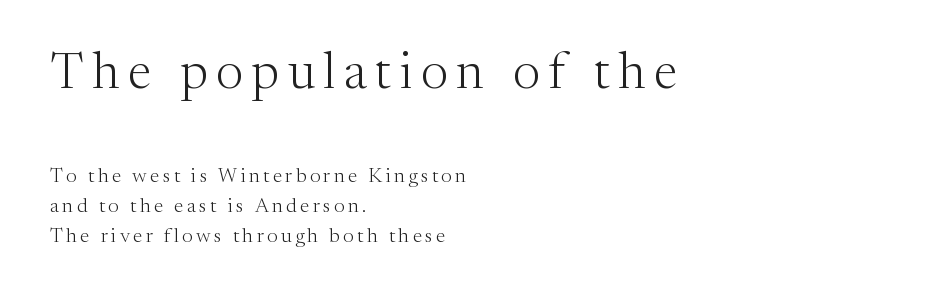
Q: Is the text bold? A: No.
Q: Is the text italic (slanted)? A: No, it is upright.
Q: Is the typeface a serif or a sans-serif typeface? A: Serif.
Q: Is the text underlined? A: No.
Q: How is the paragraph aligned? A: Left-aligned.
Q: Is the spacing between lines tight, normal or loose? A: Normal.
Q: Which block of text is set in a larger size, the first (top) or the second (bottom)? A: The first (top) one.
Q: Width (condensed, normal, or wide)? A: Normal.
Q: Stroke contrast? A: Medium.
Q: x-height? A: Medium.
Q: Monospaced? A: No.
